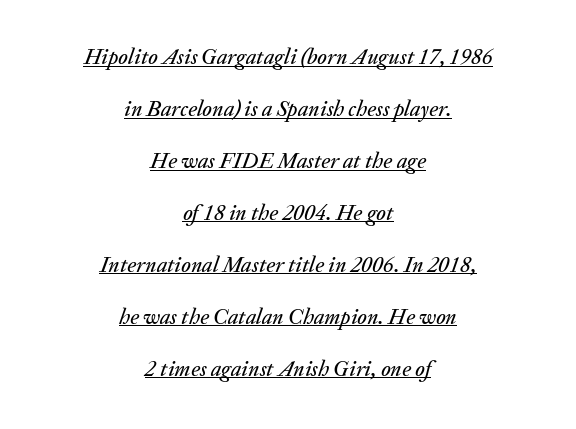
{"italic": "yes", "lean": "right", "slant_degrees": 20, "underline": "yes", "align": "center", "line_spacing": "loose", "line_spacing_ratio": 2.36, "letter_spacing": "normal", "letter_spacing_em": 0.0, "glyph_px": 22}
